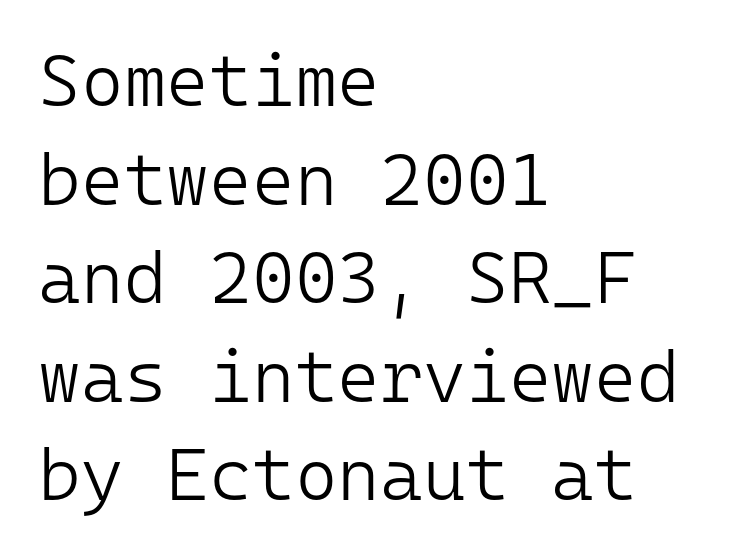
The image shows 73 px light sans-serif type, upright, monospaced; set left-aligned, normal line spacing (1.35x), normal letter spacing, not underlined; low stroke contrast and a medium x-height.
